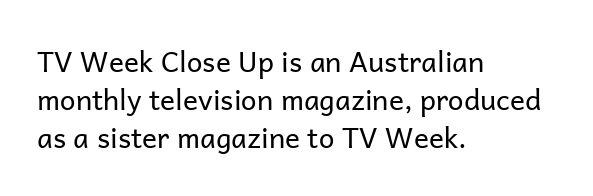
{"serif": "no", "italic": "no", "bold": "no", "weight": "regular", "width": "normal", "stroke_contrast": "low", "x_height": "medium", "monospaced": "no", "underline": "no", "align": "left", "line_spacing": "normal", "line_spacing_ratio": 1.35, "letter_spacing": "normal", "letter_spacing_em": 0.0, "glyph_px": 28}
